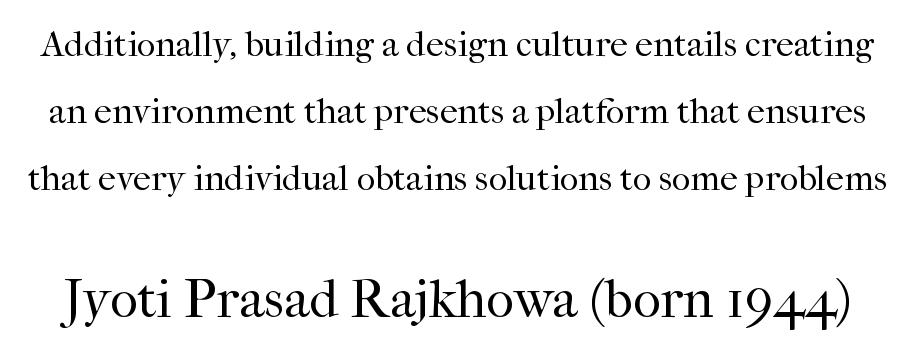
Q: Is the text bold? A: No.
Q: Is the text italic (slanted)? A: No, it is upright.
Q: Is the typeface a serif or a sans-serif typeface? A: Serif.
Q: Is the text underlined? A: No.
Q: Is the spacing between letters normal or unusually wide? A: Normal.
Q: Which block of text is set in a larger size, the first (top) or the second (bottom)? A: The second (bottom) one.
Q: Width (condensed, normal, or wide)? A: Normal.
Q: Stroke contrast? A: High.
Q: x-height? A: Medium.
Q: Monospaced? A: No.
